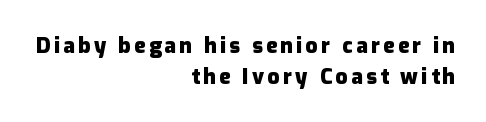
The image shows 21 px bold type, upright; set right-aligned, normal line spacing (1.47x), not underlined.
